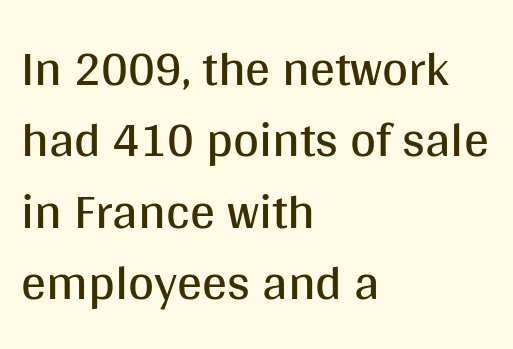
Q: Is the text bold? A: No.
Q: Is the text italic (slanted)? A: No, it is upright.
Q: Is the typeface a serif or a sans-serif typeface? A: Sans-serif.
Q: Is the text underlined? A: No.
Q: How is the paragraph aligned? A: Left-aligned.
Q: Is the spacing between letters normal or unusually wide? A: Normal.
Q: Is the spacing between lines tight, normal or loose? A: Normal.
Q: Width (condensed, normal, or wide)? A: Normal.
Q: Stroke contrast? A: Medium.
Q: x-height? A: Large.
Q: Monospaced? A: No.
